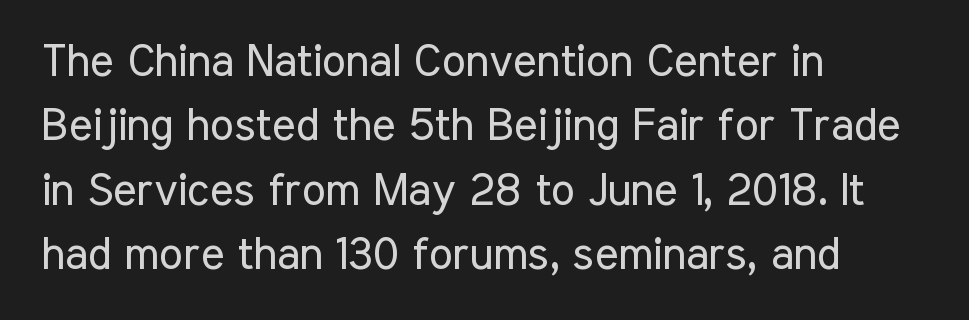
The image shows 45 px regular-weight, condensed sans-serif type, upright; set left-aligned, normal line spacing (1.43x), normal letter spacing, not underlined; low stroke contrast and a medium x-height.
